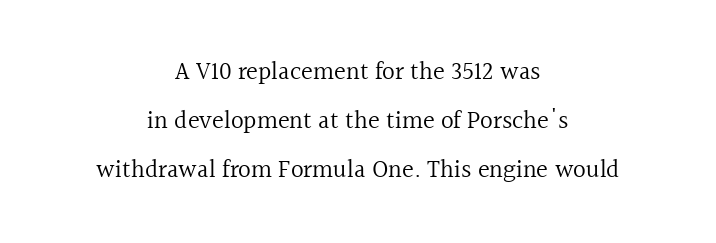
Posture: vertical. Horizontal bands of white between lines are thick stripes. There is no visible air inserted between adjacent glyphs. Letters rest on an invisible, unmarked baseline. No letter is thick-stroked: the sample isn't bold. The paragraph has two soft edges and a firm central axis.
